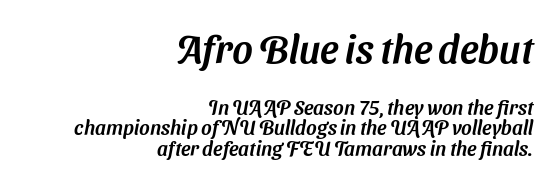
{"serif": "no", "width": "normal", "stroke_contrast": "medium", "x_height": "medium", "monospaced": "no", "underline": "no", "align": "right", "line_spacing": "tight", "line_spacing_ratio": 1.02, "letter_spacing": "normal", "letter_spacing_em": 0.0, "larger_block": "first", "size_ratio": 1.95, "glyph_px": 39}
